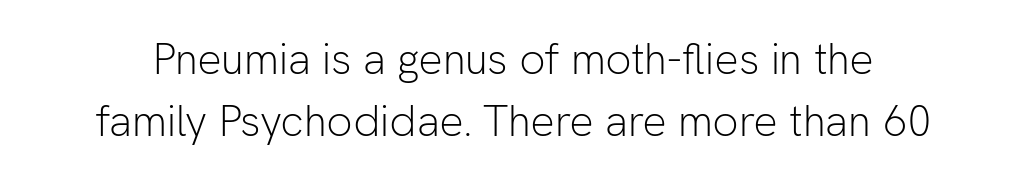
The image shows 43 px light sans-serif type, upright; set normal line spacing (1.45x), normal letter spacing, not underlined; low stroke contrast and a medium x-height.
